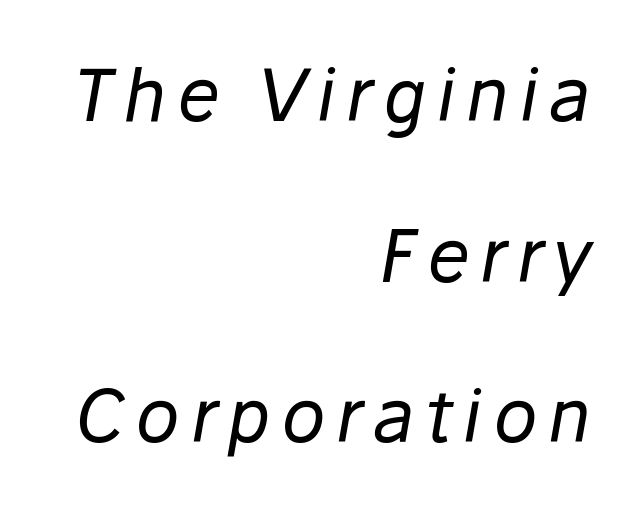
The image shows 72 px regular-weight type, italic (leaning right); set right-aligned, loose line spacing (2.23x), not underlined; low stroke contrast and a medium x-height.
